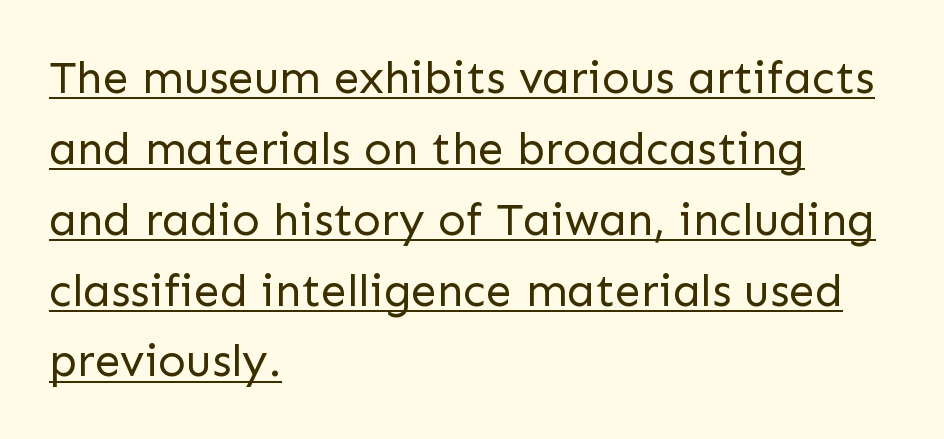
The image shows 46 px regular-weight sans-serif type, upright; set left-aligned, normal line spacing (1.54x), normal letter spacing, underlined; low stroke contrast and a medium x-height.
